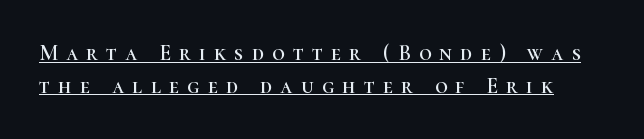
The specimen reads as upright at a glance. Does a line run under the words? Yes, clearly. Does extra space separate the letters? Yes, quite a lot of it. These lines sit exactly where default settings would place them.
